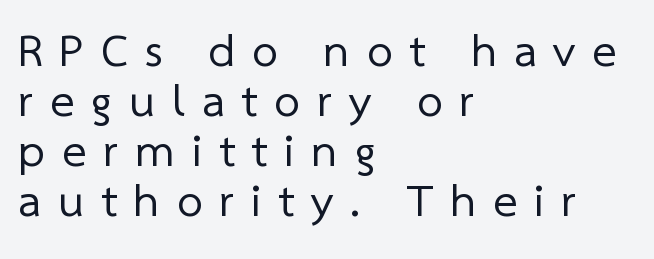
The image shows 46 px regular-weight sans-serif type; set left-aligned, tight line spacing (1.09x), unusually wide letter spacing (+0.37 em), not underlined; low stroke contrast and a medium x-height.
